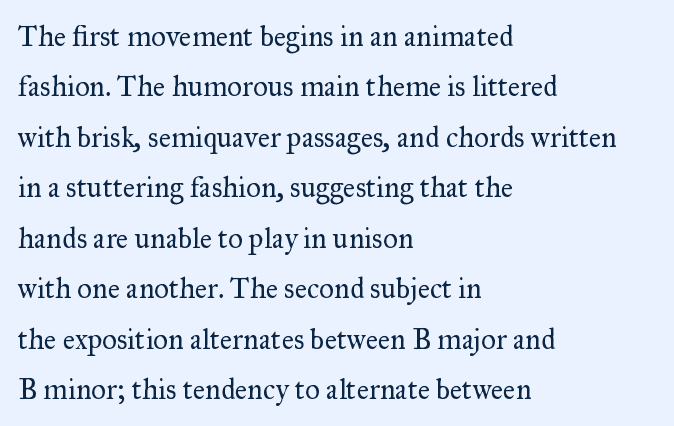
{"serif": "yes", "italic": "no", "bold": "no", "weight": "regular", "width": "normal", "stroke_contrast": "medium", "x_height": "small", "monospaced": "no", "underline": "no", "align": "left", "line_spacing_ratio": 1.74, "letter_spacing": "normal", "letter_spacing_em": 0.0, "glyph_px": 29}
